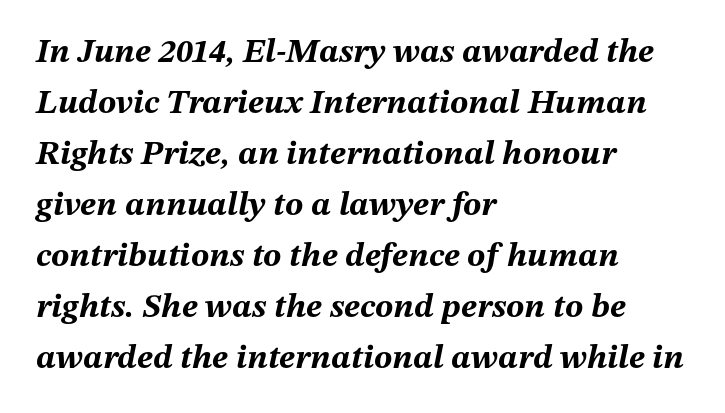
Q: Is the text bold? A: Yes.
Q: Is the text italic (slanted)? A: Yes, it leans right by about 12 degrees.
Q: Is the text underlined? A: No.
Q: How is the paragraph aligned? A: Left-aligned.
Q: Is the spacing between letters normal or unusually wide? A: Normal.
Q: Is the spacing between lines tight, normal or loose? A: Normal.
Q: Width (condensed, normal, or wide)? A: Normal.
Q: Stroke contrast? A: Medium.
Q: x-height? A: Medium.
Q: Monospaced? A: No.
